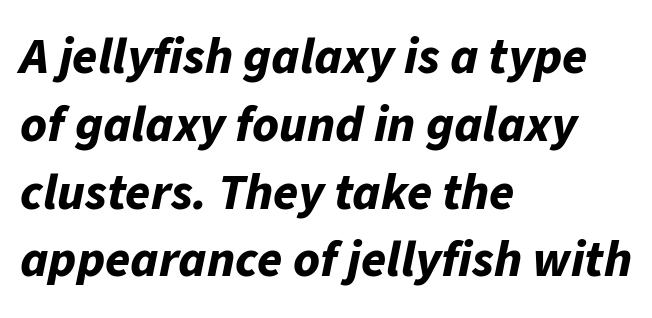
The typography opts for an oblique posture over an upright one. A student would call this left alignment; a typographer would say flush left, rag right. A clean baseline with only descenders dipping below it. There is no visible air inserted between adjacent glyphs. Notice how thick the strokes are: this is what a full bold looks like. This sample keeps an unexceptional amount of space between lines.
